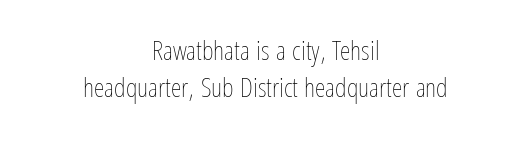
The lines sit at an ordinary, default distance from one another. Line starts and ends both wander, symmetrically. Designer's note — italics off, roman on. The space beneath each line is pristine and unruled.
